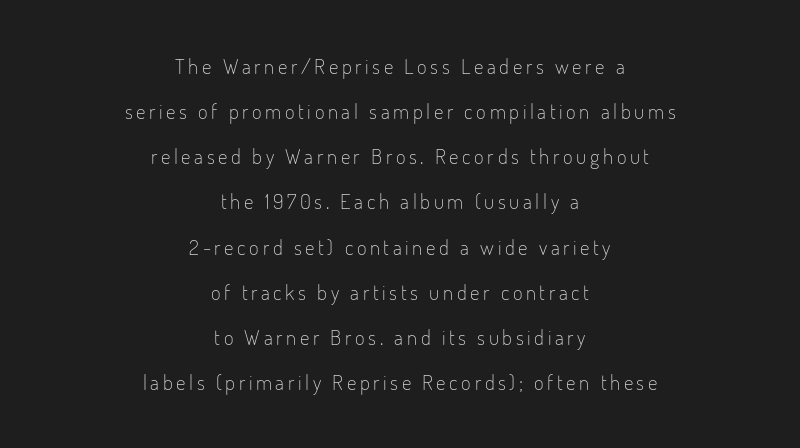
Q: Is the text bold? A: No.
Q: Is the text italic (slanted)? A: No, it is upright.
Q: Is the text underlined? A: No.
Q: How is the paragraph aligned? A: Centered.
Q: Is the spacing between lines tight, normal or loose? A: Loose.
